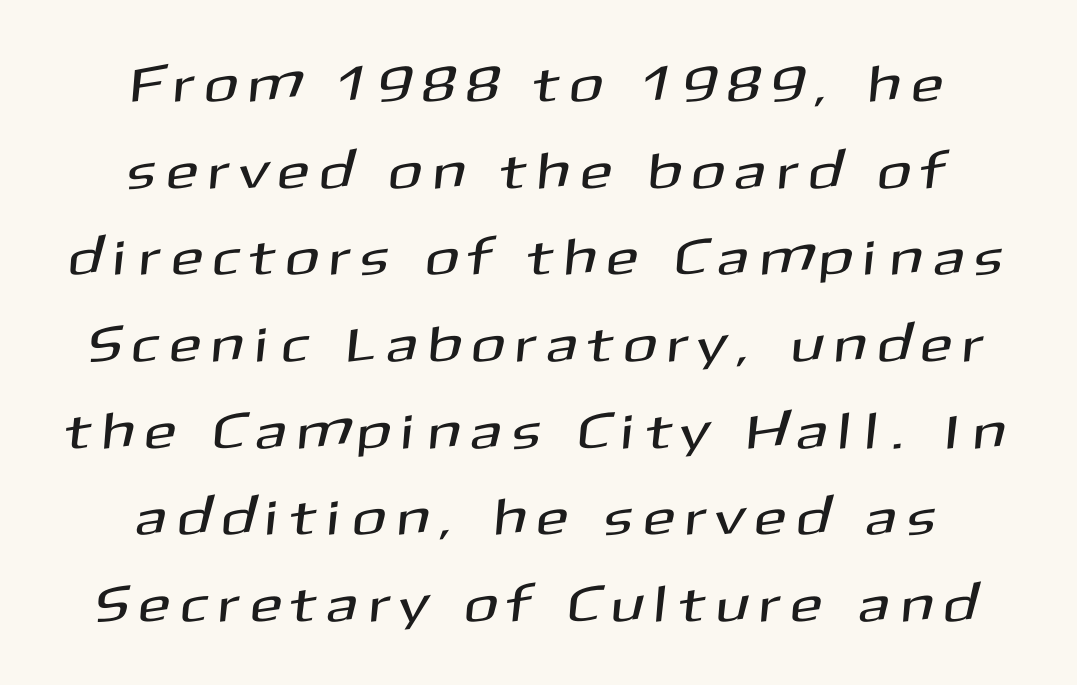
{"serif": "no", "width": "normal", "stroke_contrast": "medium", "x_height": "medium", "monospaced": "no", "underline": "no", "align": "center", "line_spacing": "normal", "line_spacing_ratio": 1.7, "letter_spacing": "wide", "letter_spacing_em": 0.28, "glyph_px": 51}
